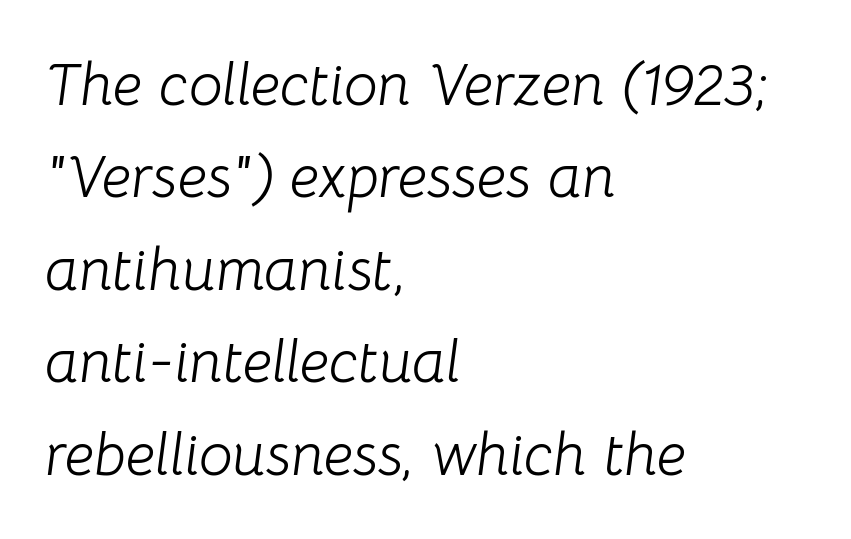
This reads as an unemphasized weight, regular at the heaviest. Do the characters align in a grid? No, the font is proportional. The letters are slanted; this is an italic face. Nobody drew a line under any word here. Vertically, the passage feels balanced, rows spaced as you'd expect.
